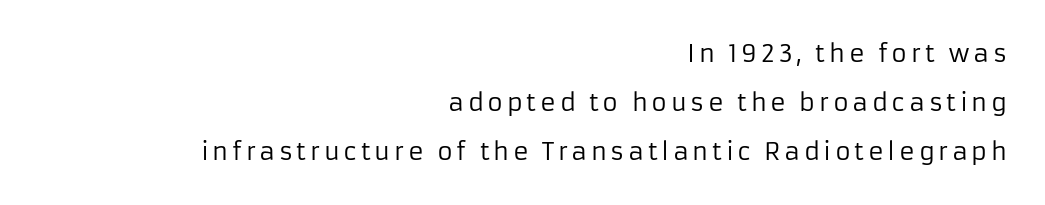
{"italic": "no", "bold": "no", "underline": "no", "align": "right", "line_spacing": "loose", "line_spacing_ratio": 2.04, "glyph_px": 24}
